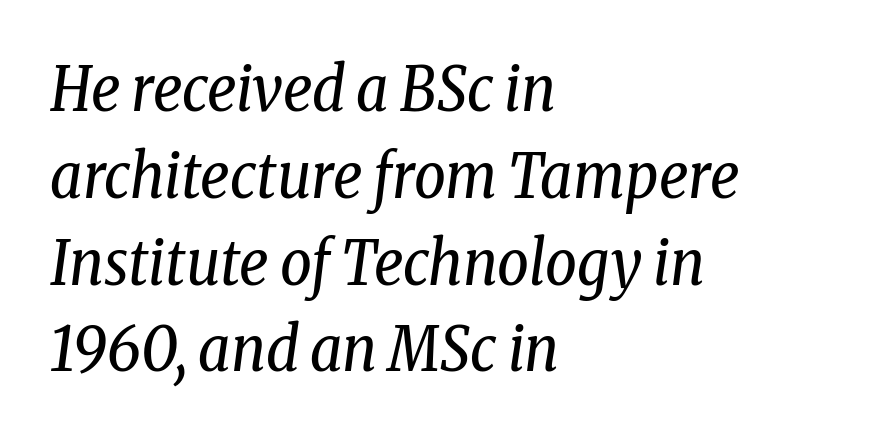
Every character sits at an angle, as italics do. The typesetter chose a ragged-right arrangement here. Looks like regular typesetting: each glyph gets only the width it needs. Rows of type keep a routine distance in the vertical direction. I'd call this a serif setting — the letters wear small feet. The passage shown is not underscored anywhere.
